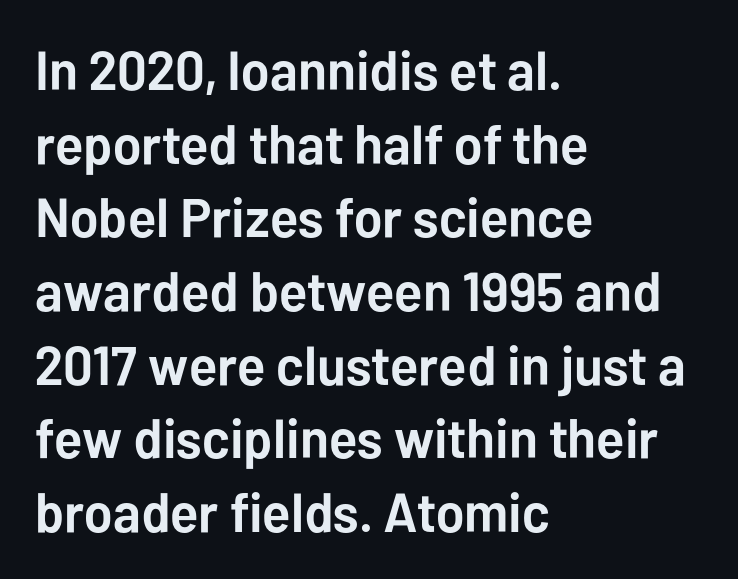
The image shows 55 px semibold sans-serif type, upright; set left-aligned, normal line spacing (1.34x), normal letter spacing, not underlined; low stroke contrast and a medium x-height.
